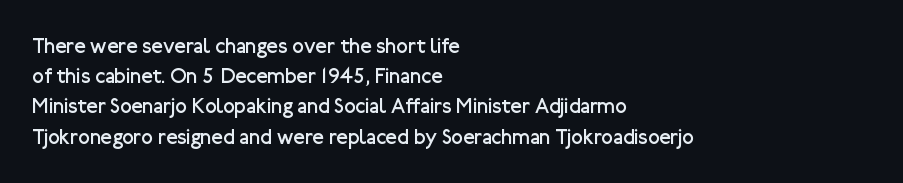
{"italic": "no", "bold": "no", "underline": "no", "align": "left", "line_spacing": "normal", "line_spacing_ratio": 1.44, "letter_spacing": "normal", "letter_spacing_em": 0.0, "glyph_px": 21}
